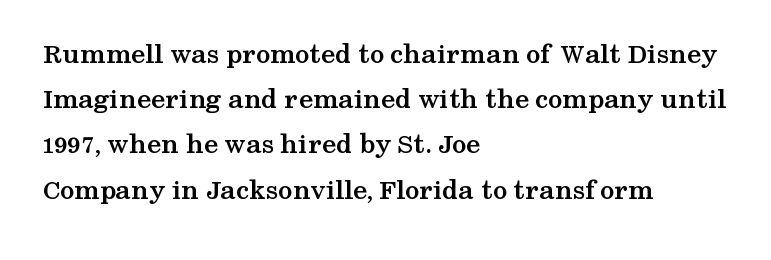
{"serif": "yes", "italic": "no", "bold": "yes", "weight": "semibold", "width": "wide", "stroke_contrast": "medium", "x_height": "medium", "monospaced": "no", "underline": "no", "align": "left", "line_spacing": "normal", "line_spacing_ratio": 1.56, "letter_spacing": "normal", "letter_spacing_em": 0.0, "glyph_px": 29}
